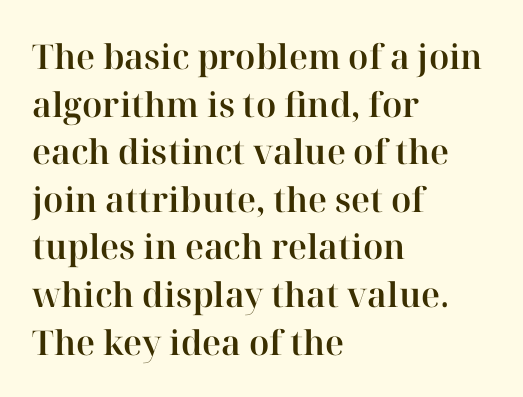
Q: Is the text italic (slanted)? A: No, it is upright.
Q: Is the typeface a serif or a sans-serif typeface? A: Serif.
Q: Is the text underlined? A: No.
Q: How is the paragraph aligned? A: Left-aligned.
Q: Is the spacing between letters normal or unusually wide? A: Normal.
Q: Is the spacing between lines tight, normal or loose? A: Normal.
Q: Width (condensed, normal, or wide)? A: Normal.
Q: Stroke contrast? A: High.
Q: x-height? A: Medium.
Q: Monospaced? A: No.
